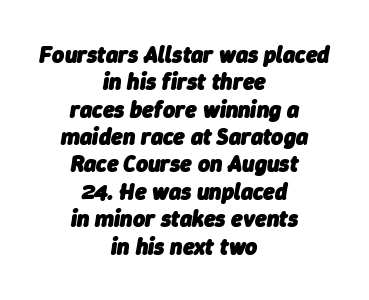
The passage shown is emphatically bold. The paragraph shown floats in the horizontal middle. The foot of each line stays bare and open. Each word holds together tightly as a unit, with standard inter-letter gaps. Posture: slanted.
